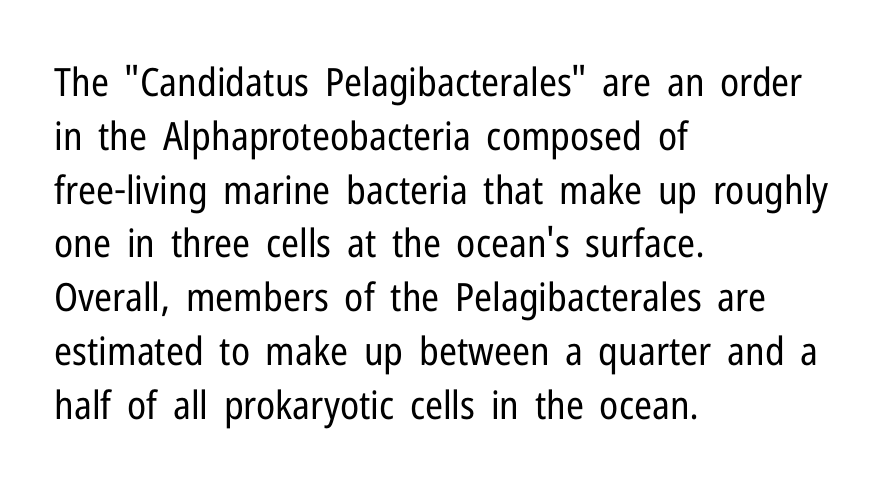
{"serif": "no", "italic": "no", "bold": "no", "weight": "regular", "width": "condensed", "stroke_contrast": "low", "x_height": "medium", "monospaced": "no", "underline": "no", "align": "left", "line_spacing": "normal", "line_spacing_ratio": 1.38, "letter_spacing": "normal", "letter_spacing_em": 0.0, "glyph_px": 39}
